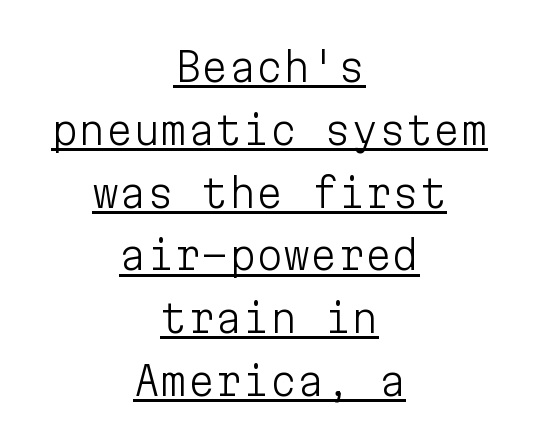
The setting favours the middle, as headings and verse often do. Each stroke keeps to a modest, everyday thickness or less. Leading: standard. The lettering is marked with a stroke running underneath it. Characters follow at the spacing the type designer built in.
